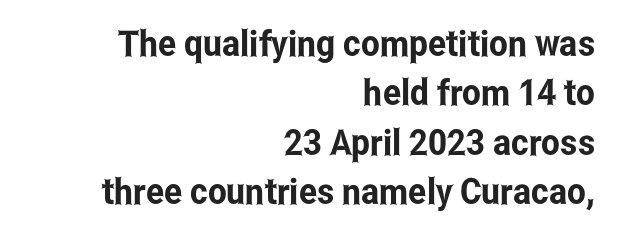
Q: Is the text italic (slanted)? A: No, it is upright.
Q: Is the typeface a serif or a sans-serif typeface? A: Sans-serif.
Q: Is the text underlined? A: No.
Q: How is the paragraph aligned? A: Right-aligned.
Q: Is the spacing between letters normal or unusually wide? A: Normal.
Q: Is the spacing between lines tight, normal or loose? A: Normal.
Q: Width (condensed, normal, or wide)? A: Condensed.
Q: Stroke contrast? A: Low.
Q: x-height? A: Medium.
Q: Monospaced? A: No.
